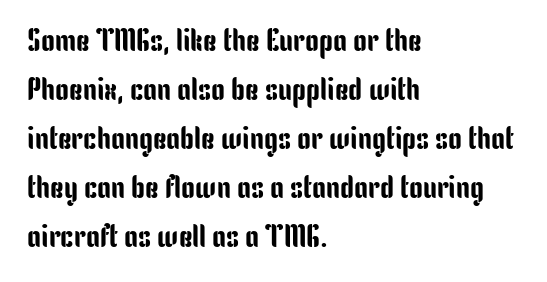
Q: Is the text italic (slanted)? A: No, it is upright.
Q: Is the typeface a serif or a sans-serif typeface? A: Sans-serif.
Q: Is the text underlined? A: No.
Q: How is the paragraph aligned? A: Left-aligned.
Q: Is the spacing between letters normal or unusually wide? A: Normal.
Q: Is the spacing between lines tight, normal or loose? A: Normal.
Q: Width (condensed, normal, or wide)? A: Condensed.
Q: Stroke contrast? A: Low.
Q: x-height? A: Medium.
Q: Monospaced? A: No.
